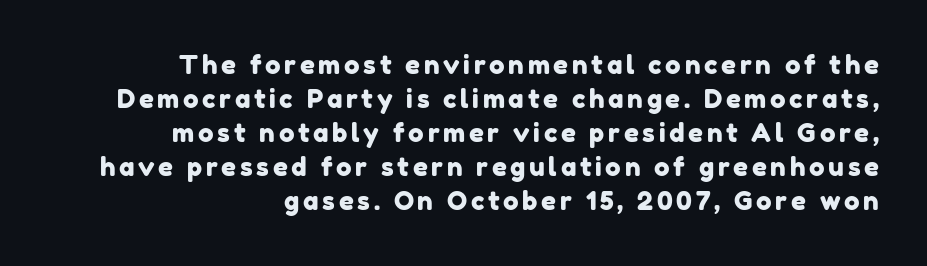
The leading is moderate, giving the passage an even texture. Letters rest on an invisible, unmarked baseline. The lines in this sample share a right terminus and differ only in where they begin.
